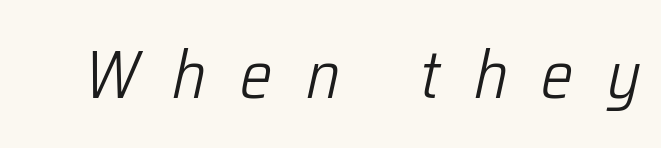
{"italic": "yes", "lean": "right", "slant_degrees": 12, "bold": "no", "weight": "light", "width": "condensed", "stroke_contrast": "low", "x_height": "medium", "monospaced": "no", "underline": "no", "letter_spacing": "wide", "letter_spacing_em": 0.49, "glyph_px": 68}
